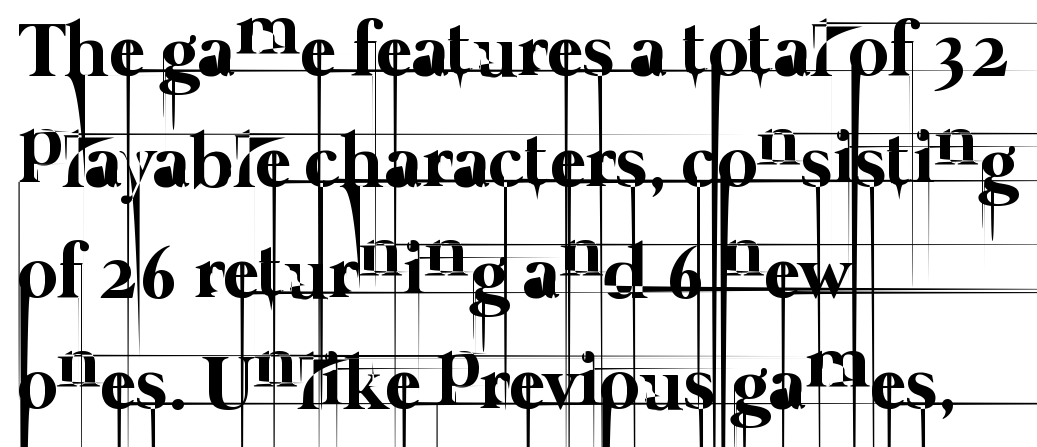
Q: Is the text bold? A: No.
Q: Is the text underlined? A: No.
Q: How is the paragraph aligned? A: Left-aligned.
Q: Is the spacing between letters normal or unusually wide? A: Normal.
Q: Is the spacing between lines tight, normal or loose? A: Normal.
Q: Width (condensed, normal, or wide)? A: Normal.
Q: Stroke contrast? A: Low.
Q: x-height? A: Medium.
Q: Monospaced? A: No.
